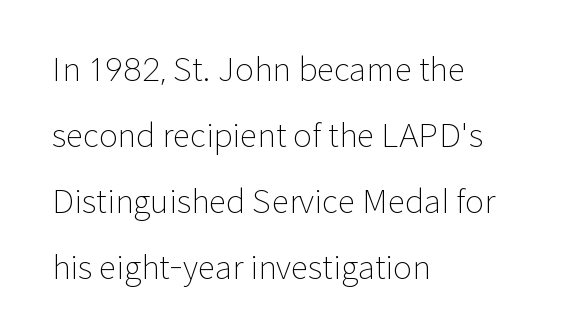
{"serif": "no", "italic": "no", "bold": "no", "weight": "light", "width": "normal", "stroke_contrast": "low", "x_height": "medium", "monospaced": "no", "underline": "no", "align": "left", "line_spacing": "loose", "line_spacing_ratio": 2.06, "letter_spacing": "normal", "letter_spacing_em": 0.0, "glyph_px": 32}
